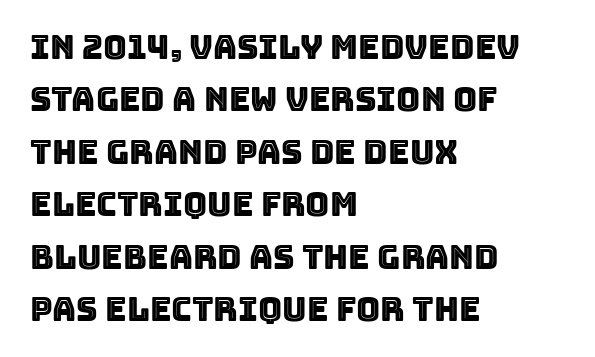
The foot of each line stays bare and open. Nothing unusual about the tracking: characters are spaced as the font intends. Does the copy run flush right? No — it runs flush left. Note the varied advance widths — an 'i' is clearly narrower than an 'm'. Do the letters lean? They stand straight. This sample keeps an unexceptional amount of space between lines.
